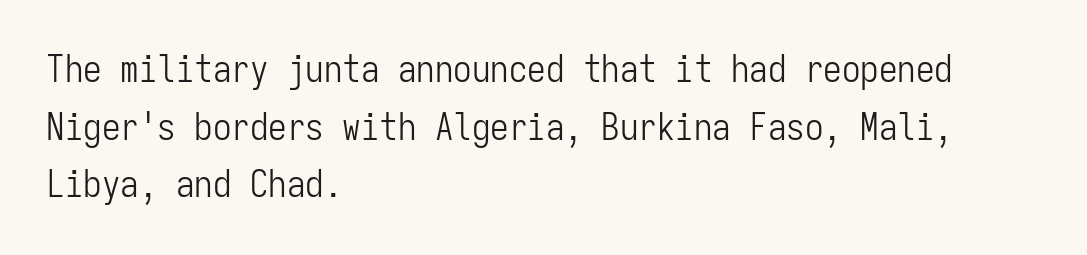
The image shows 37 px light, condensed sans-serif type, upright, monospaced; set left-aligned, normal line spacing (1.56x), normal letter spacing, not underlined; low stroke contrast and a medium x-height.
